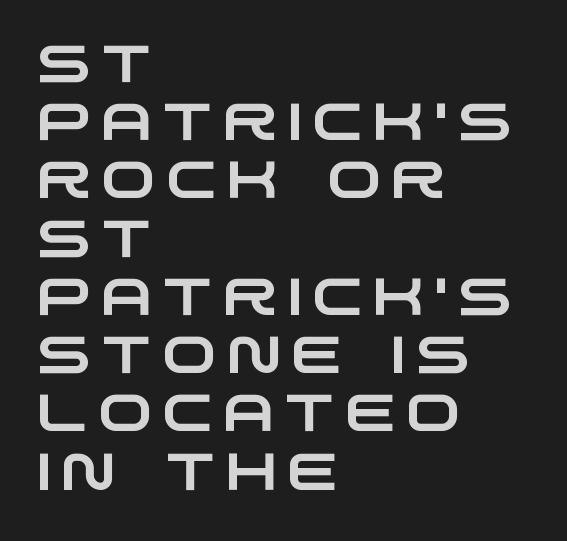
Horizontally, the lines are justified to the leading edge only. Serif or sans? Sans — the stroke terminals are bare. Whoever set this chose condensed vertical rhythm over breathing room. Decoration check: the copy has no underline. Varying glyph widths throughout — classic text-font behaviour.
